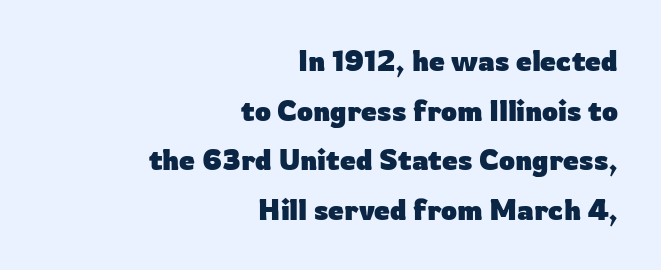
The image shows 28 px heavy sans-serif type, upright; set right-aligned, line spacing 1.77x, normal letter spacing, not underlined; low stroke contrast and a medium x-height.
